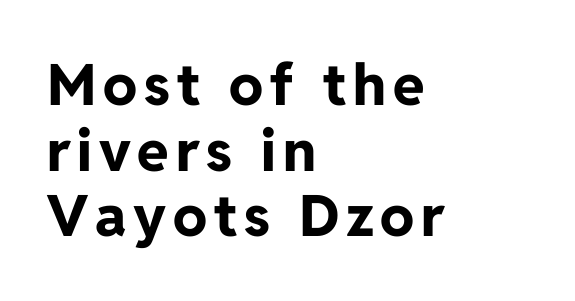
Type without underlining. All the whitespace from short lines collects on the right. Vertically, the passage feels compressed, each row crowding the next. Here the designer chose a conventional face with non-uniform glyph widths. Weight check: bold — yes, fully.
